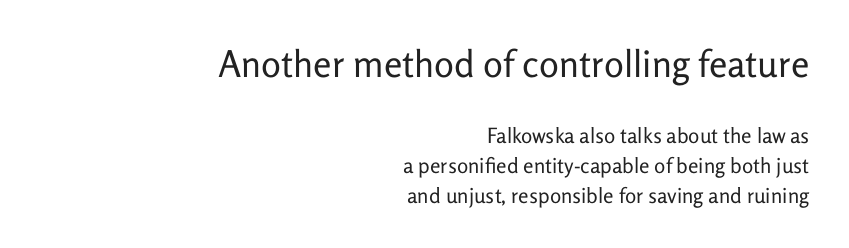
Q: Is the text bold? A: No.
Q: Is the text italic (slanted)? A: No, it is upright.
Q: Is the typeface a serif or a sans-serif typeface? A: Sans-serif.
Q: Is the text underlined? A: No.
Q: How is the paragraph aligned? A: Right-aligned.
Q: Is the spacing between letters normal or unusually wide? A: Normal.
Q: Is the spacing between lines tight, normal or loose? A: Normal.
Q: Which block of text is set in a larger size, the first (top) or the second (bottom)? A: The first (top) one.
Q: Width (condensed, normal, or wide)? A: Normal.
Q: Stroke contrast? A: Low.
Q: x-height? A: Medium.
Q: Monospaced? A: No.
